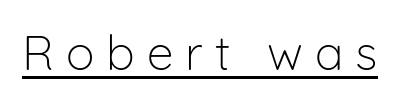
No extra ink here — the face is not bold. Nope, no serifs anywhere on these letters. Tracking here is generous; glyphs stand well apart from one another. Notice how a bar underscores the lettering throughout. The face used here is proportionally spaced, like ordinary book or web type.
